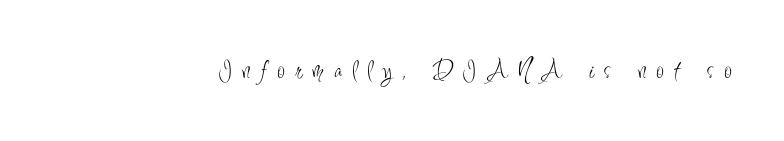
The image shows 27 px text type; set unusually wide letter spacing (+0.4 em), not underlined.
